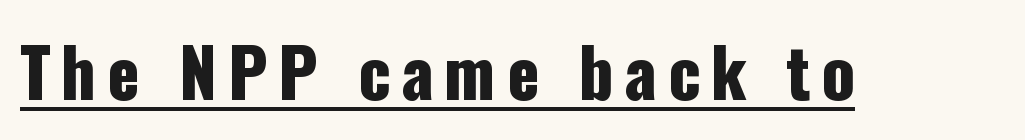
Q: Is the text italic (slanted)? A: No, it is upright.
Q: Is the typeface a serif or a sans-serif typeface? A: Sans-serif.
Q: Is the text underlined? A: Yes.
Q: Width (condensed, normal, or wide)? A: Condensed.
Q: Stroke contrast? A: Low.
Q: x-height? A: Medium.
Q: Monospaced? A: No.
